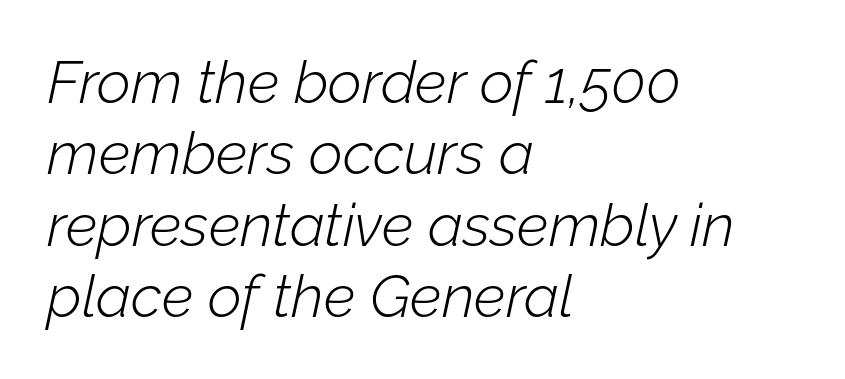
{"italic": "yes", "lean": "right", "slant_degrees": 12, "bold": "no", "weight": "light", "width": "normal", "stroke_contrast": "low", "x_height": "medium", "monospaced": "no", "underline": "no", "align": "left", "line_spacing_ratio": 1.21, "letter_spacing": "normal", "letter_spacing_em": 0.0, "glyph_px": 59}
